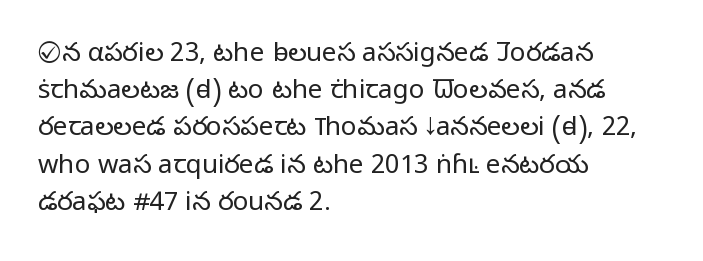
{"italic": "no", "bold": "no", "underline": "no", "align": "left", "line_spacing": "normal", "line_spacing_ratio": 1.43, "letter_spacing": "normal", "letter_spacing_em": 0.0, "glyph_px": 26}
